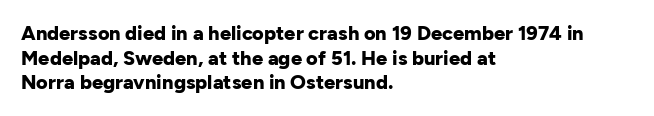
Q: Is the text bold? A: Yes.
Q: Is the text italic (slanted)? A: No, it is upright.
Q: Is the text underlined? A: No.
Q: How is the paragraph aligned? A: Left-aligned.
Q: Is the spacing between letters normal or unusually wide? A: Normal.
